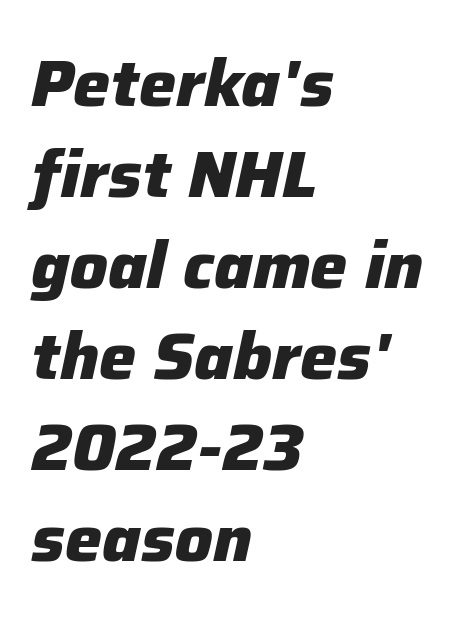
{"italic": "yes", "lean": "right", "slant_degrees": 12, "bold": "yes", "weight": "heavy", "width": "normal", "stroke_contrast": "low", "x_height": "medium", "monospaced": "no", "underline": "no", "align": "left", "line_spacing": "normal", "line_spacing_ratio": 1.38, "letter_spacing": "normal", "letter_spacing_em": 0.0, "glyph_px": 66}
